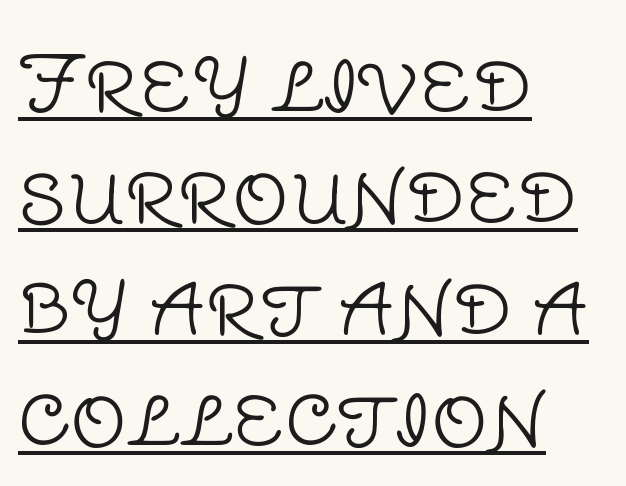
Q: Is the text bold? A: No.
Q: Is the text italic (slanted)? A: Yes.
Q: Is the typeface a serif or a sans-serif typeface? A: Sans-serif.
Q: Is the text underlined? A: Yes.
Q: How is the paragraph aligned? A: Left-aligned.
Q: Is the spacing between letters normal or unusually wide? A: Normal.
Q: Is the spacing between lines tight, normal or loose? A: Normal.
Q: Width (condensed, normal, or wide)? A: Normal.
Q: Stroke contrast? A: Low.
Q: x-height? A: Large.
Q: Monospaced? A: No.
